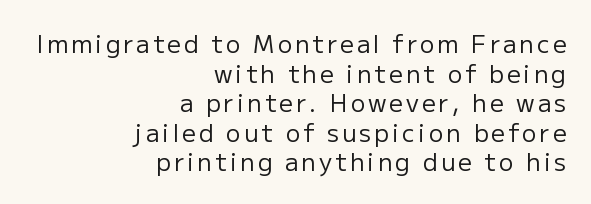
{"italic": "no", "bold": "no", "underline": "no", "align": "right", "line_spacing_ratio": 1.23, "glyph_px": 24}
